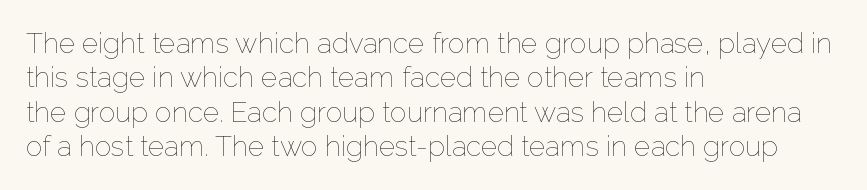
Q: Is the text bold? A: No.
Q: Is the text italic (slanted)? A: No, it is upright.
Q: Is the text underlined? A: No.
Q: How is the paragraph aligned? A: Left-aligned.
Q: Is the spacing between letters normal or unusually wide? A: Normal.
Q: Width (condensed, normal, or wide)? A: Normal.
Q: Stroke contrast? A: Low.
Q: x-height? A: Medium.
Q: Monospaced? A: No.
